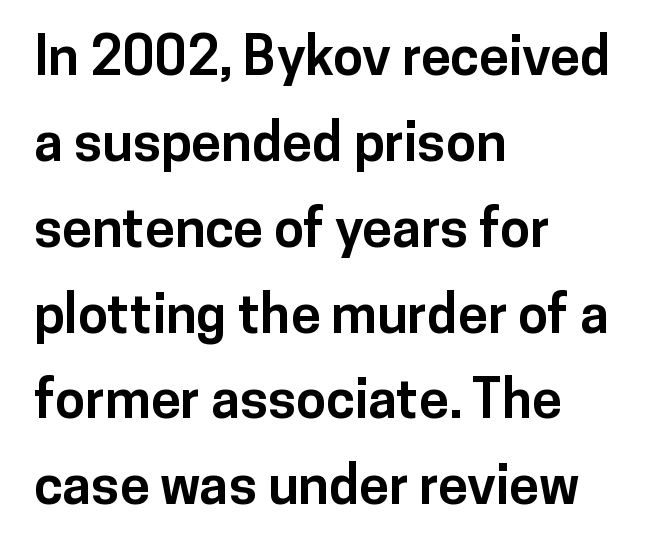
Q: Is the text bold? A: Yes.
Q: Is the text italic (slanted)? A: No, it is upright.
Q: Is the typeface a serif or a sans-serif typeface? A: Sans-serif.
Q: Is the text underlined? A: No.
Q: How is the paragraph aligned? A: Left-aligned.
Q: Is the spacing between letters normal or unusually wide? A: Normal.
Q: Is the spacing between lines tight, normal or loose? A: Normal.
Q: Width (condensed, normal, or wide)? A: Normal.
Q: Stroke contrast? A: Low.
Q: x-height? A: Medium.
Q: Monospaced? A: No.
